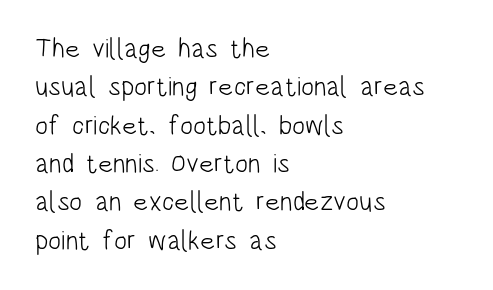
The image shows 27 px text type, upright; set left-aligned, normal line spacing (1.42x), normal letter spacing, not underlined.
